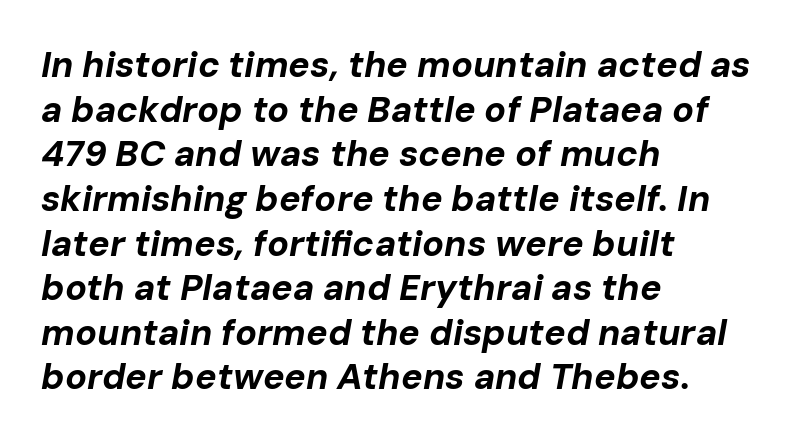
{"italic": "yes", "lean": "right", "slant_degrees": 10, "bold": "yes", "weight": "bold", "width": "normal", "stroke_contrast": "low", "x_height": "medium", "monospaced": "no", "underline": "no", "align": "left", "line_spacing_ratio": 1.24, "letter_spacing": "normal", "letter_spacing_em": 0.0, "glyph_px": 36}
